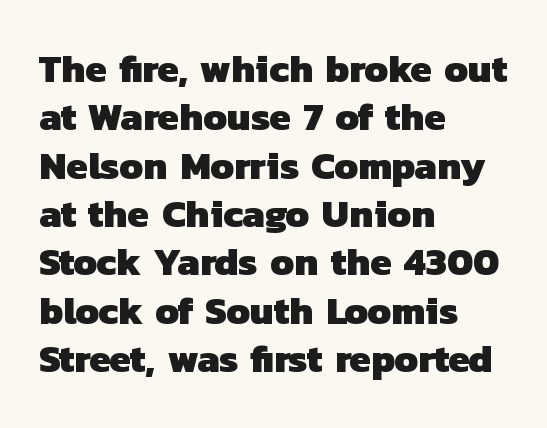
Q: Is the text bold? A: Yes.
Q: Is the typeface a serif or a sans-serif typeface? A: Sans-serif.
Q: Is the text underlined? A: No.
Q: How is the paragraph aligned? A: Left-aligned.
Q: Is the spacing between letters normal or unusually wide? A: Normal.
Q: Width (condensed, normal, or wide)? A: Normal.
Q: Stroke contrast? A: Low.
Q: x-height? A: Medium.
Q: Monospaced? A: No.
